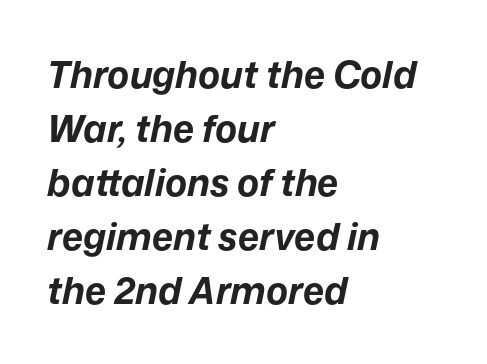
Q: Is the text bold? A: Yes.
Q: Is the text italic (slanted)? A: Yes, it leans right by about 12 degrees.
Q: Is the text underlined? A: No.
Q: How is the paragraph aligned? A: Left-aligned.
Q: Is the spacing between letters normal or unusually wide? A: Normal.
Q: Is the spacing between lines tight, normal or loose? A: Normal.
Q: Width (condensed, normal, or wide)? A: Normal.
Q: Stroke contrast? A: Low.
Q: x-height? A: Medium.
Q: Monospaced? A: No.
